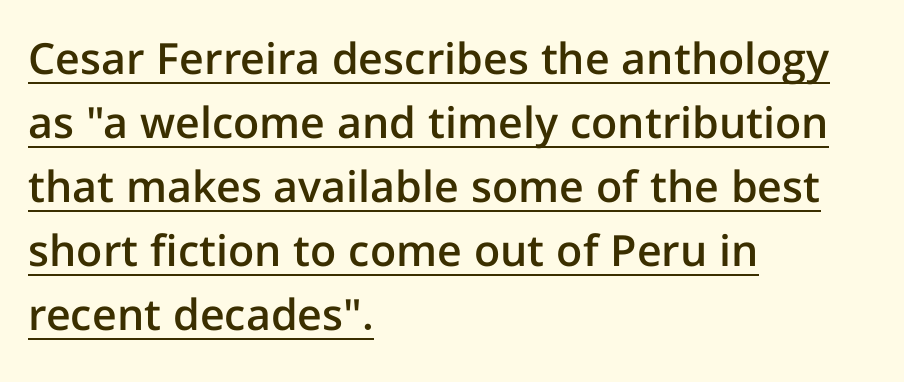
Q: Is the text bold? A: Semi-bold.
Q: Is the text italic (slanted)? A: No, it is upright.
Q: Is the typeface a serif or a sans-serif typeface? A: Sans-serif.
Q: Is the text underlined? A: Yes.
Q: How is the paragraph aligned? A: Left-aligned.
Q: Is the spacing between letters normal or unusually wide? A: Normal.
Q: Is the spacing between lines tight, normal or loose? A: Normal.
Q: Width (condensed, normal, or wide)? A: Normal.
Q: Stroke contrast? A: Low.
Q: x-height? A: Medium.
Q: Monospaced? A: No.
